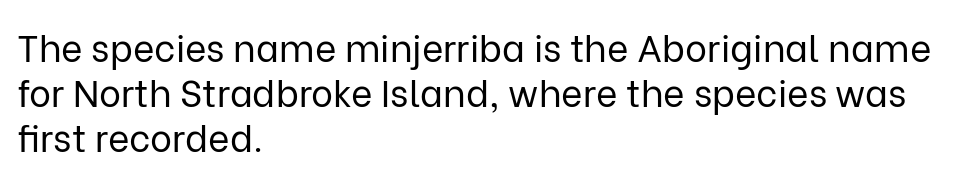
{"serif": "no", "italic": "no", "bold": "no", "weight": "regular", "width": "normal", "stroke_contrast": "low", "x_height": "medium", "monospaced": "no", "underline": "no", "align": "left", "line_spacing_ratio": 1.22, "letter_spacing": "normal", "letter_spacing_em": 0.0, "glyph_px": 37}
